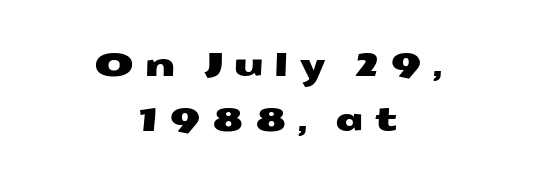
The image shows 32 px wide sans-serif type; set centered, line spacing 1.72x, unusually wide letter spacing (+0.32 em), not underlined; medium stroke contrast and a medium x-height.
